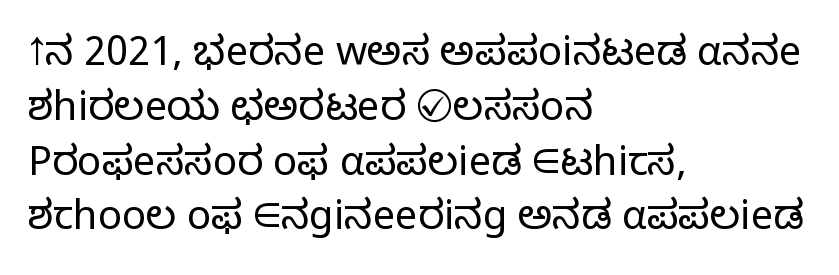
{"serif": "no", "italic": "no", "bold": "no", "weight": "light", "width": "normal", "stroke_contrast": "low", "x_height": "medium", "monospaced": "no", "underline": "no", "align": "left", "line_spacing": "normal", "line_spacing_ratio": 1.37, "letter_spacing": "normal", "letter_spacing_em": 0.0, "glyph_px": 40}
